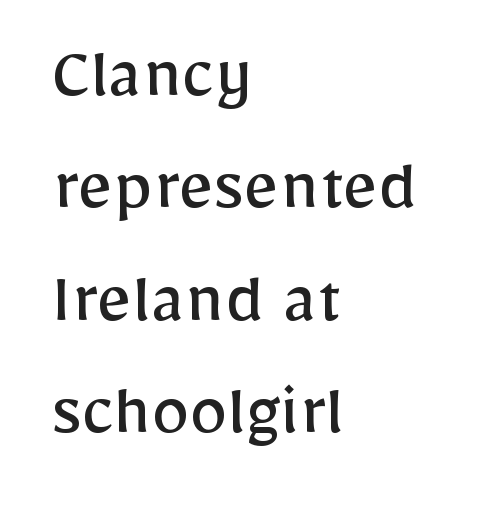
The image shows 77 px regular-weight sans-serif type, upright; set left-aligned, normal line spacing (1.46x), normal letter spacing, not underlined; low stroke contrast and a medium x-height.
